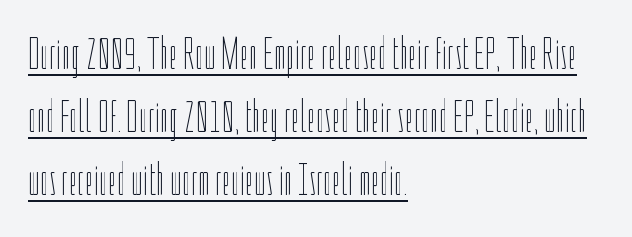
{"italic": "no", "bold": "no", "weight": "thin", "width": "condensed", "stroke_contrast": "low", "x_height": "medium", "monospaced": "no", "underline": "yes", "align": "left", "line_spacing": "normal", "line_spacing_ratio": 1.4, "letter_spacing": "normal", "letter_spacing_em": 0.0, "glyph_px": 45}
